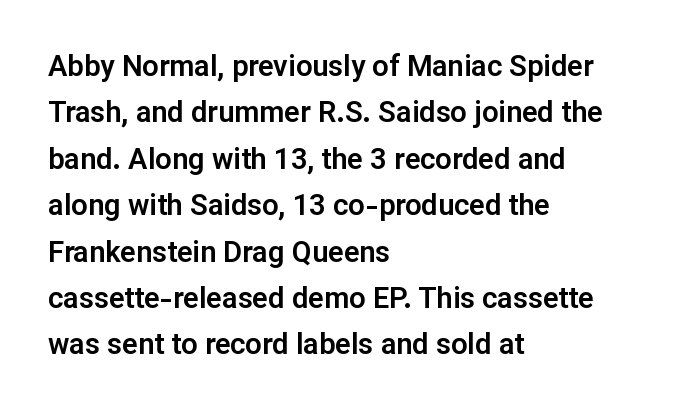
The passage shown is typed in a proportional face where columns would drift. Type style note: lacks serifs. Only glyphs here, with clear space below each row. A normal amount of white space separates one row of letters from the next.
